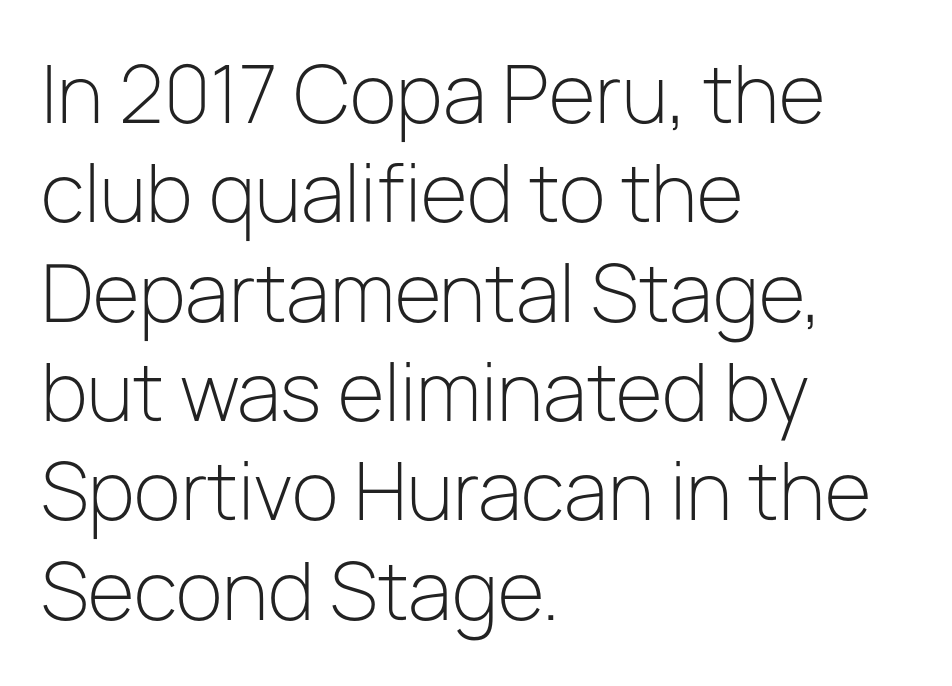
The typesetter chose a ragged-right arrangement here. Whoever set this chose a conventional vertical rhythm. These lines are rendered in a variable-pitch font. Does the type have serifs? No, each stem ends abruptly. The tracking reads as untouched default to a designer's eye. The typography opts for an upright posture over an oblique one.
